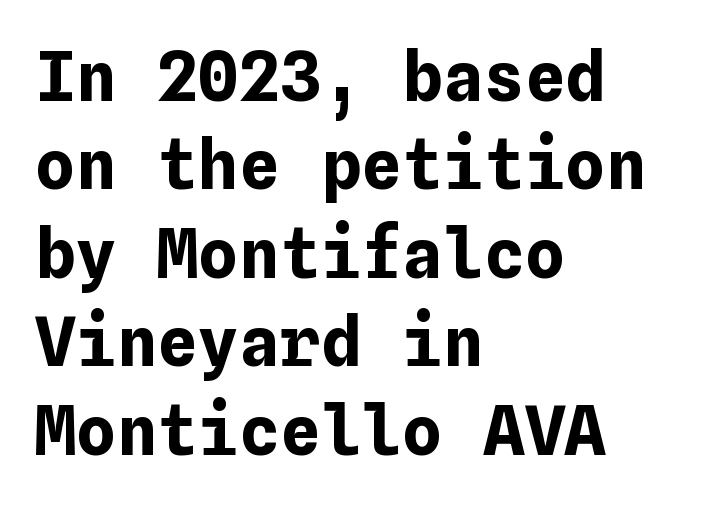
The image shows 68 px bold type, upright; set left-aligned, normal line spacing (1.3x), normal letter spacing, not underlined; low stroke contrast and a medium x-height.
